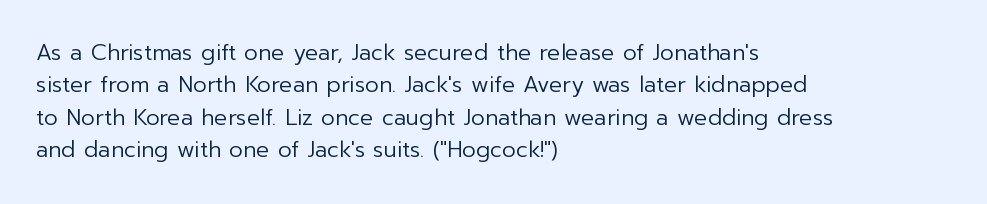
{"italic": "no", "bold": "no", "underline": "no", "align": "left", "line_spacing": "normal", "line_spacing_ratio": 1.47, "letter_spacing": "normal", "letter_spacing_em": 0.0, "glyph_px": 22}
